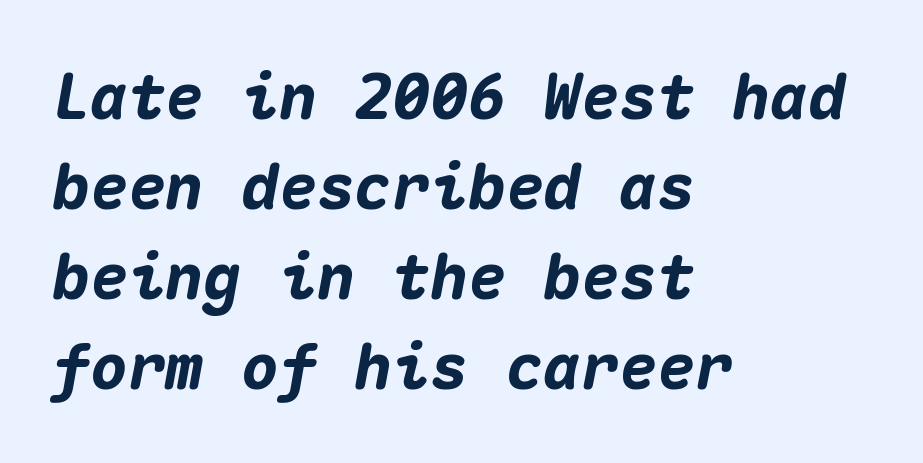
The letters march in equal steps, a hallmark of fixed-pitch type. Anything drawn beneath the words? Only blank space. Typographic density is high because the face is bold. The passage shown stacks its lines at a standard gap. Italic: yes, the glyphs are oblique. Left-aligned paragraph, ragged on the right.
